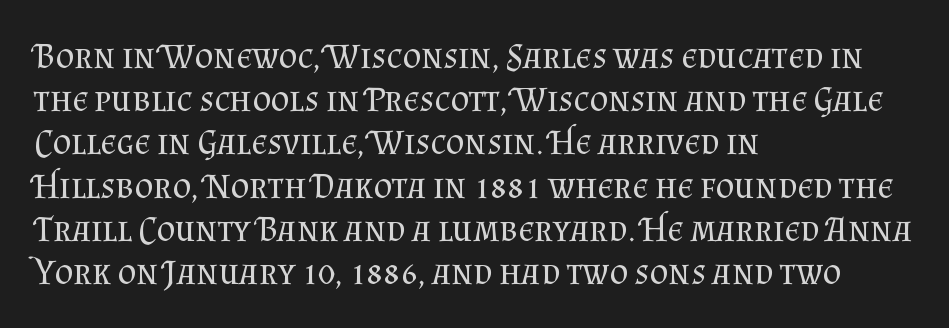
Q: Is the text bold? A: No.
Q: Is the text italic (slanted)? A: No, it is upright.
Q: Is the typeface a serif or a sans-serif typeface? A: Serif.
Q: Is the text underlined? A: No.
Q: How is the paragraph aligned? A: Left-aligned.
Q: Is the spacing between letters normal or unusually wide? A: Normal.
Q: Width (condensed, normal, or wide)? A: Normal.
Q: Stroke contrast? A: Medium.
Q: x-height? A: Small.
Q: Monospaced? A: No.
